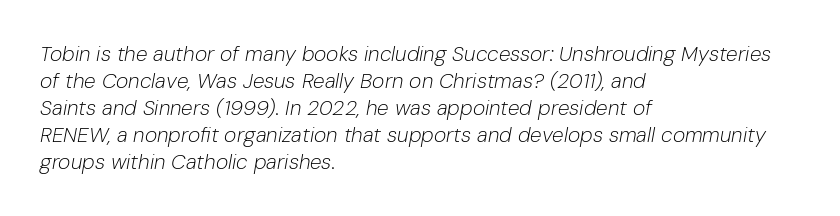
The image shows 21 px text type, italic (leaning right); set left-aligned, normal line spacing (1.28x), normal letter spacing, not underlined.
